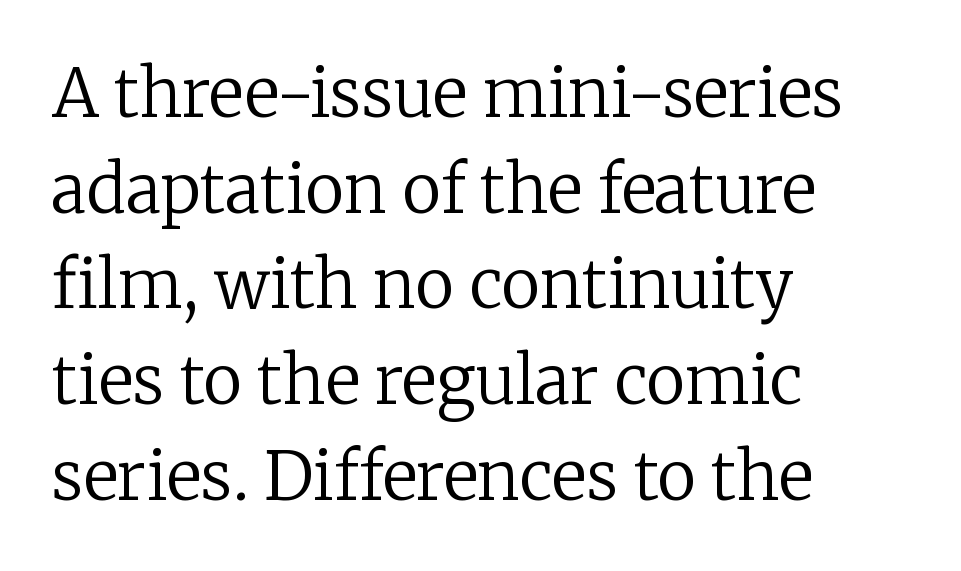
Q: Is the text bold? A: No.
Q: Is the text italic (slanted)? A: No, it is upright.
Q: Is the typeface a serif or a sans-serif typeface? A: Serif.
Q: Is the text underlined? A: No.
Q: How is the paragraph aligned? A: Left-aligned.
Q: Is the spacing between letters normal or unusually wide? A: Normal.
Q: Is the spacing between lines tight, normal or loose? A: Normal.
Q: Width (condensed, normal, or wide)? A: Normal.
Q: Stroke contrast? A: Low.
Q: x-height? A: Medium.
Q: Monospaced? A: No.
